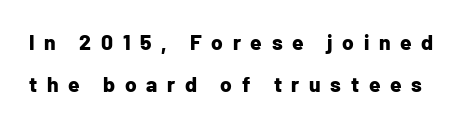
The image shows 21 px bold type, upright; set loose line spacing (2.01x), unusually wide letter spacing (+0.46 em), not underlined.
